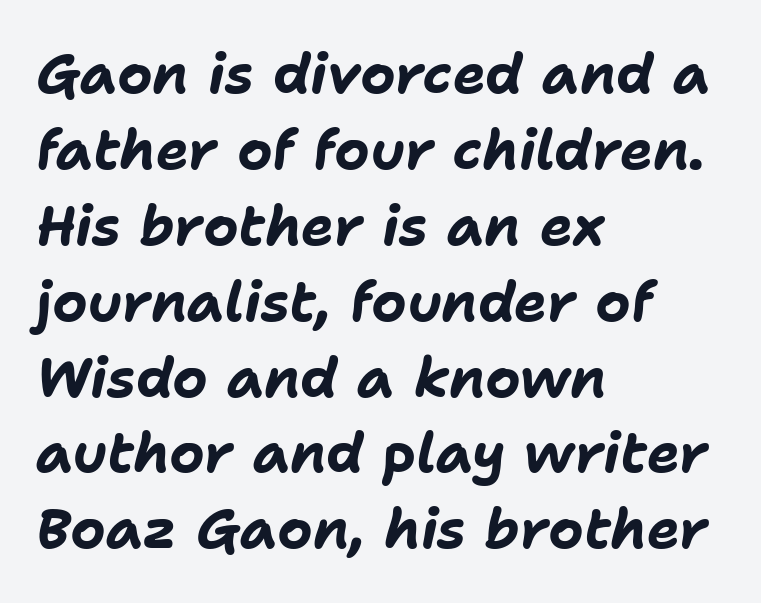
The passage shown is typed in a proportional face where columns would drift. Italic? Definitely — the glyphs are oblique. Left-aligned paragraph, ragged on the right. Leading: standard.
